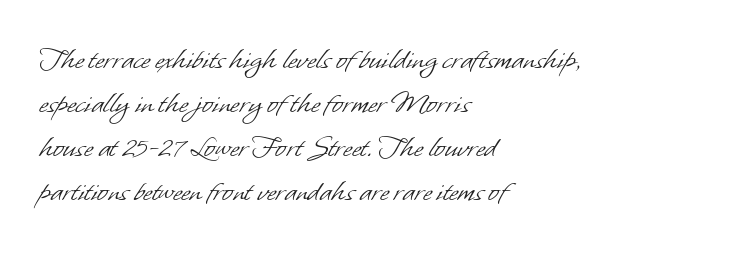
The image shows 32 px light sans-serif type; set left-aligned, normal line spacing (1.38x), normal letter spacing, not underlined; low stroke contrast and a small x-height.
